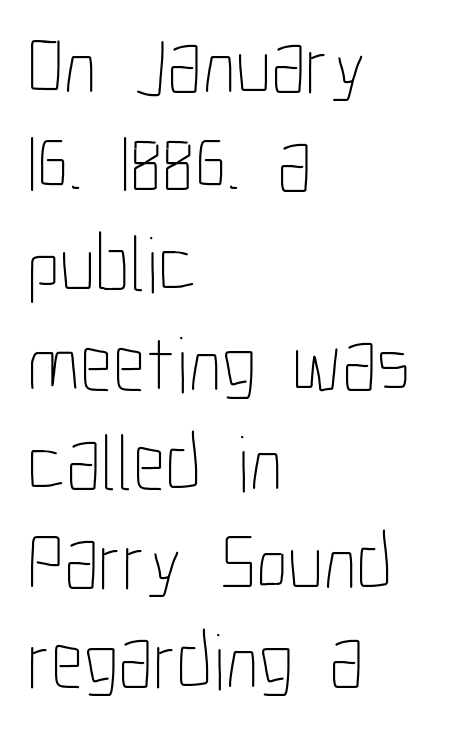
Q: Is the text bold? A: No.
Q: Is the text italic (slanted)? A: No, it is upright.
Q: Is the text underlined? A: No.
Q: How is the paragraph aligned? A: Left-aligned.
Q: Is the spacing between letters normal or unusually wide? A: Normal.
Q: Width (condensed, normal, or wide)? A: Condensed.
Q: Stroke contrast? A: Low.
Q: x-height? A: Medium.
Q: Monospaced? A: No.
